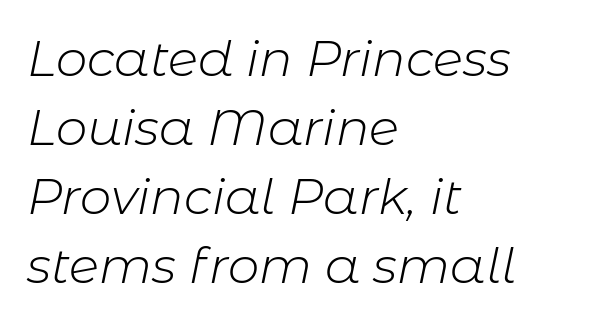
Q: Is the text bold? A: No.
Q: Is the text italic (slanted)? A: Yes, it leans right by about 11 degrees.
Q: Is the text underlined? A: No.
Q: How is the paragraph aligned? A: Left-aligned.
Q: Is the spacing between letters normal or unusually wide? A: Normal.
Q: Is the spacing between lines tight, normal or loose? A: Normal.
Q: Width (condensed, normal, or wide)? A: Normal.
Q: Stroke contrast? A: Low.
Q: x-height? A: Medium.
Q: Monospaced? A: No.
